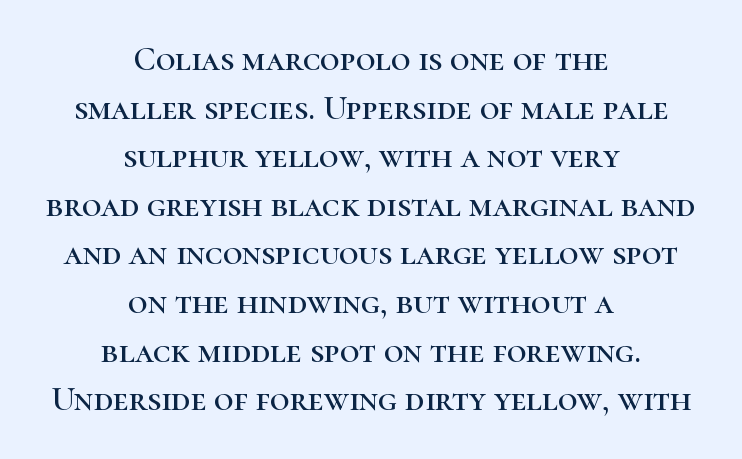
{"serif": "yes", "italic": "no", "width": "normal", "stroke_contrast": "high", "x_height": "medium", "monospaced": "no", "underline": "no", "align": "center", "line_spacing": "normal", "line_spacing_ratio": 1.43, "letter_spacing": "normal", "letter_spacing_em": 0.0, "glyph_px": 34}
